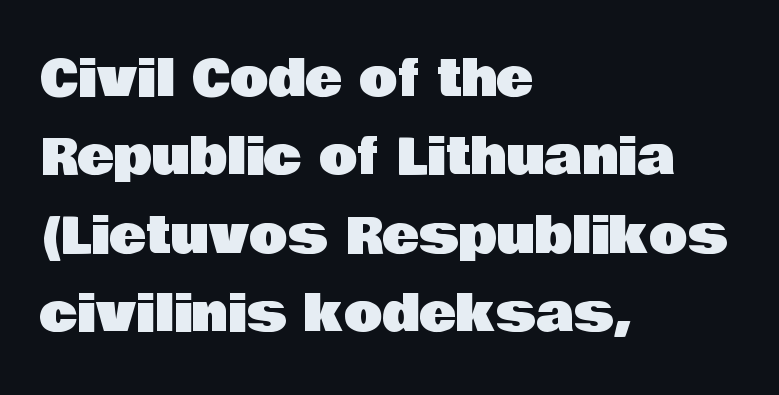
Designer's note — italics off, roman on. The line-height multiplier appears to be the usual default. In terms of letterform style, serifs are entirely absent. Spacing verdict: proportional, widths tailored to each character. Casual observation: everything's shoved over to the left.
